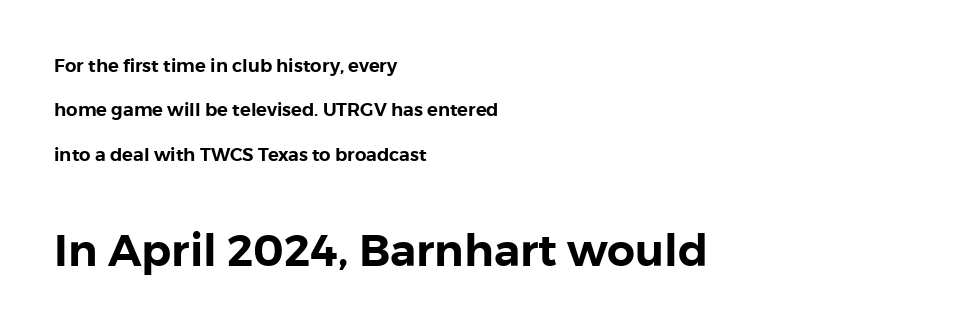
The image shows 44 px sans-serif type, upright; set left-aligned, loose line spacing (2.47x), normal letter spacing, not underlined; the second (bottom) block is 2.44x larger; low stroke contrast and a medium x-height.
